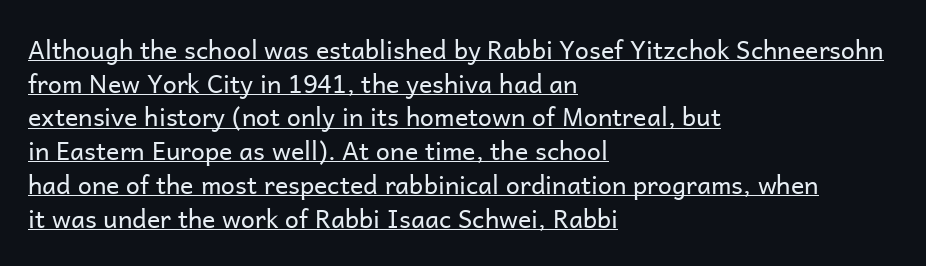
The image shows 25 px text type, upright; set left-aligned, normal line spacing (1.35x), normal letter spacing, underlined.
